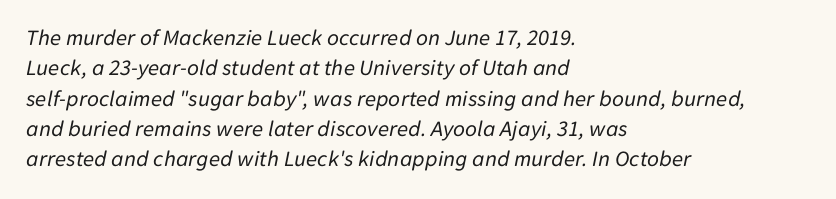
The typography opts for an oblique posture over an upright one. Characters follow at the spacing the type designer built in. This reads as an unemphasized weight, regular at the heaviest. Normally led — the rows are evenly, conventionally spaced. Letters rest on an invisible, unmarked baseline.
